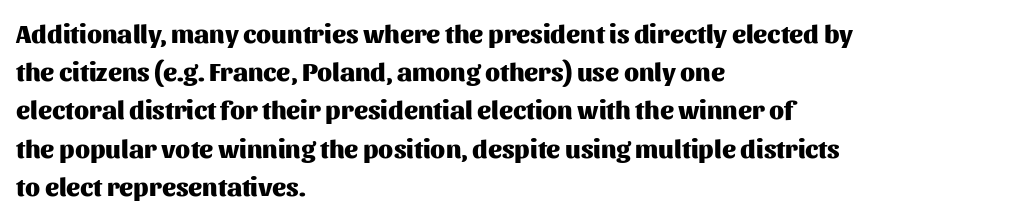
{"italic": "no", "bold": "yes", "underline": "no", "align": "left", "line_spacing": "normal", "line_spacing_ratio": 1.47, "letter_spacing": "normal", "letter_spacing_em": 0.0, "glyph_px": 26}
